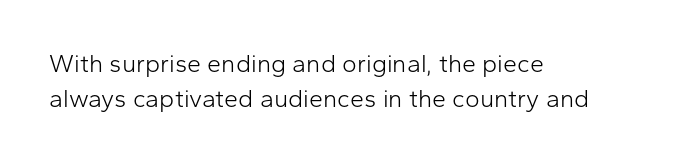
Nobody drew a line under any word here. The passage is arranged the way most books set body copy — flush left. Is the stroke heavy? The answer is a plain regular-or-lighter. Nobody touched the tracking dial on this one. A roman cut, with each character standing at attention. The space between consecutive lines is moderate.
